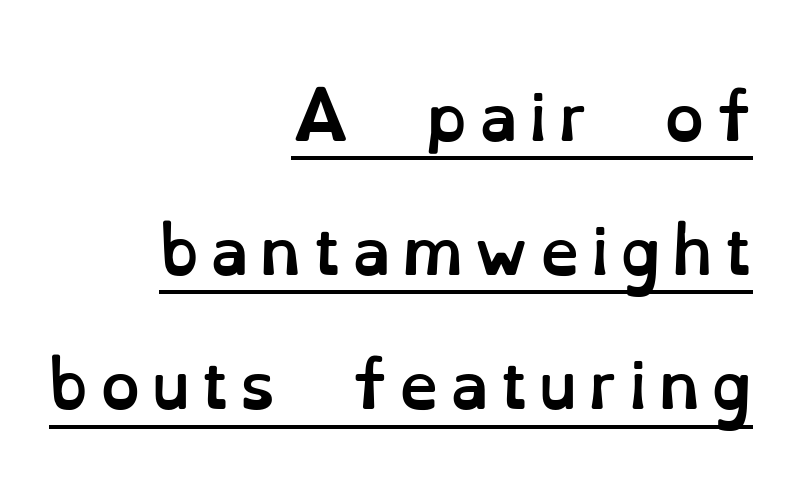
The image shows 63 px semibold type, upright; set right-aligned, loose line spacing (2.13x), underlined; low stroke contrast and a small x-height.
